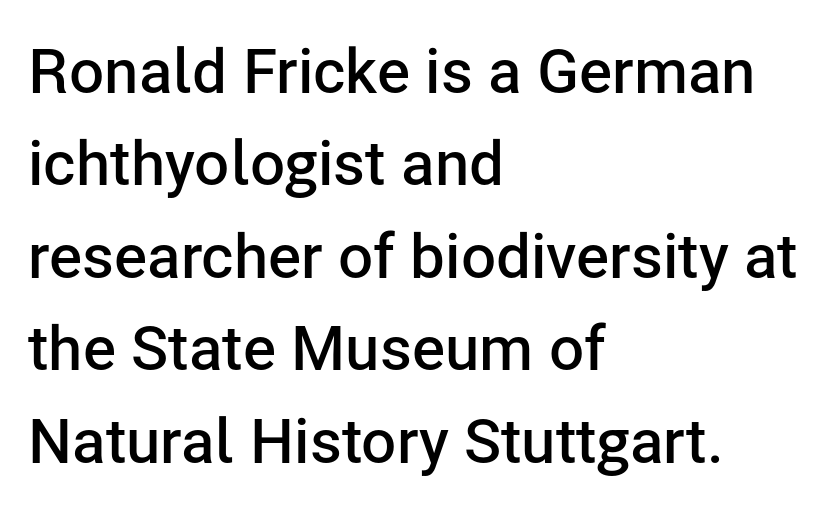
{"serif": "no", "italic": "no", "bold": "semi", "weight": "semibold", "width": "normal", "stroke_contrast": "low", "x_height": "medium", "monospaced": "no", "underline": "no", "align": "left", "line_spacing": "normal", "line_spacing_ratio": 1.49, "letter_spacing": "normal", "letter_spacing_em": 0.0, "glyph_px": 62}
